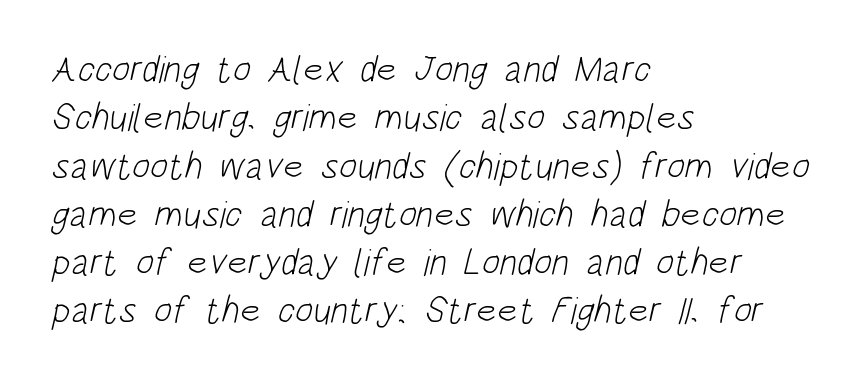
The image shows 38 px light, condensed sans-serif type; set left-aligned, normal line spacing (1.27x), normal letter spacing, not underlined; low stroke contrast and a large x-height.
